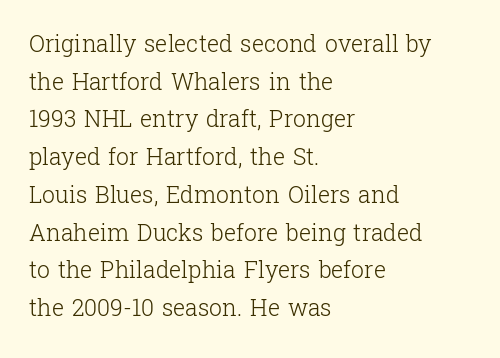
{"italic": "no", "bold": "no", "underline": "no", "align": "left", "line_spacing": "normal", "line_spacing_ratio": 1.64, "letter_spacing": "normal", "letter_spacing_em": 0.0, "glyph_px": 23}
